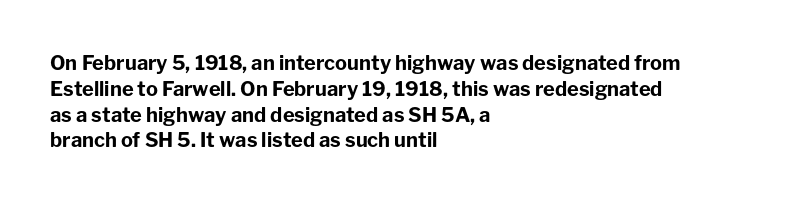
A typesetter would call this zero additional tracking. A classic flush-left, rag-right setting is used for this passage. The letters stand upright; this is a roman face. The glyphs are unaccompanied by any horizontal stroke below them. Line spacing here is normal.
